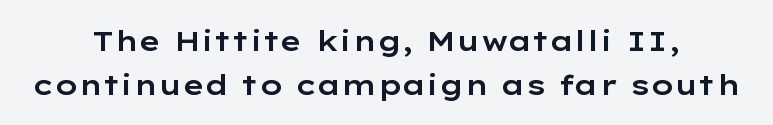
Is there much room between lines? A standard amount, neither cramped nor airy. Nothing sits at the stroke ends, so this counts as sans-serif. Inter-character spacing is left at the font's built-in metrics. The foot of each line stays bare and open. The lines in this sample share a center point and differ in where they start and stop. The typography opts for an upright posture over an oblique one.
